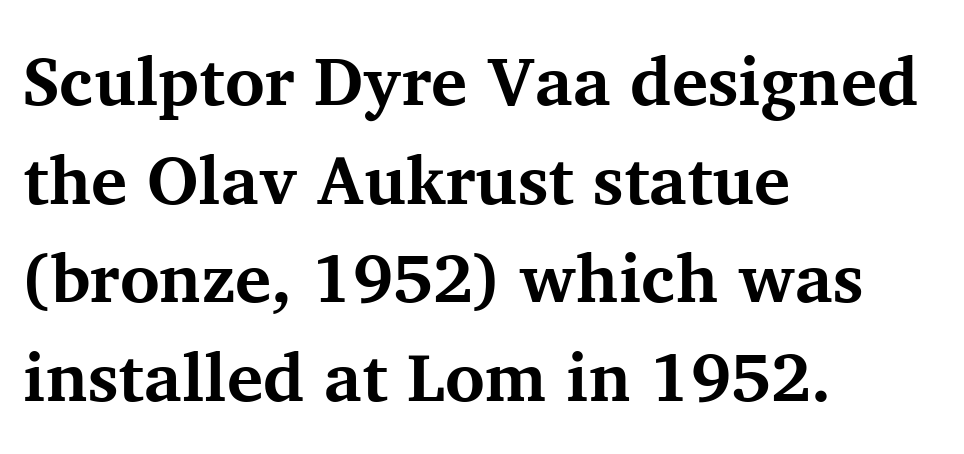
{"serif": "yes", "italic": "no", "bold": "yes", "weight": "bold", "width": "normal", "stroke_contrast": "medium", "x_height": "medium", "monospaced": "no", "underline": "no", "align": "left", "line_spacing": "normal", "line_spacing_ratio": 1.45, "letter_spacing": "normal", "letter_spacing_em": 0.0, "glyph_px": 68}
